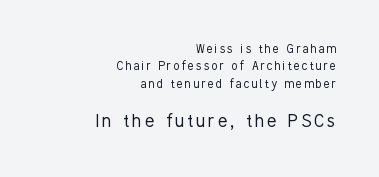
{"italic": "no", "bold": "no", "underline": "no", "align": "right", "line_spacing_ratio": 1.24, "larger_block": "second", "size_ratio": 1.5, "glyph_px": 21}
